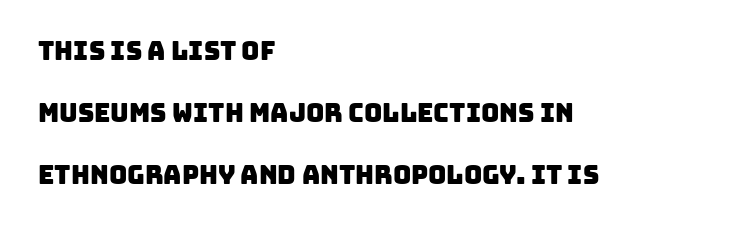
{"underline": "no", "align": "left", "line_spacing": "loose", "line_spacing_ratio": 2.48, "letter_spacing": "normal", "letter_spacing_em": 0.0, "glyph_px": 25}
